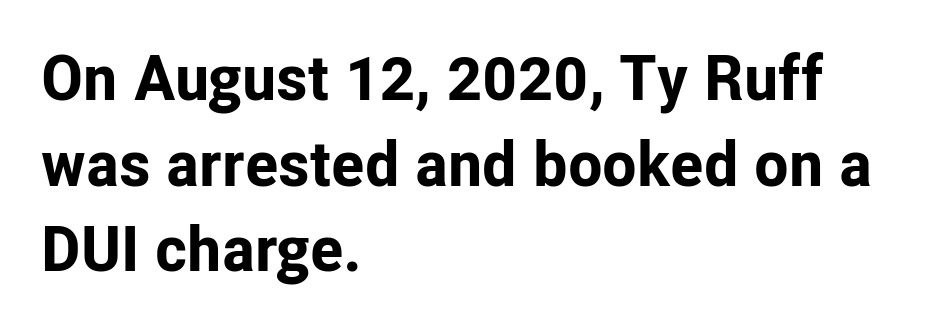
{"serif": "no", "italic": "no", "bold": "yes", "weight": "bold", "width": "normal", "stroke_contrast": "low", "x_height": "medium", "monospaced": "no", "underline": "no", "align": "left", "line_spacing": "normal", "line_spacing_ratio": 1.36, "letter_spacing": "normal", "letter_spacing_em": 0.0, "glyph_px": 63}
